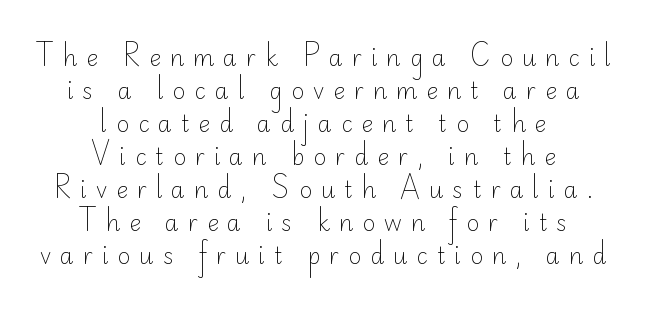
{"italic": "no", "bold": "no", "underline": "no", "align": "center", "line_spacing": "normal", "line_spacing_ratio": 1.5, "letter_spacing": "wide", "letter_spacing_em": 0.41, "glyph_px": 22}
